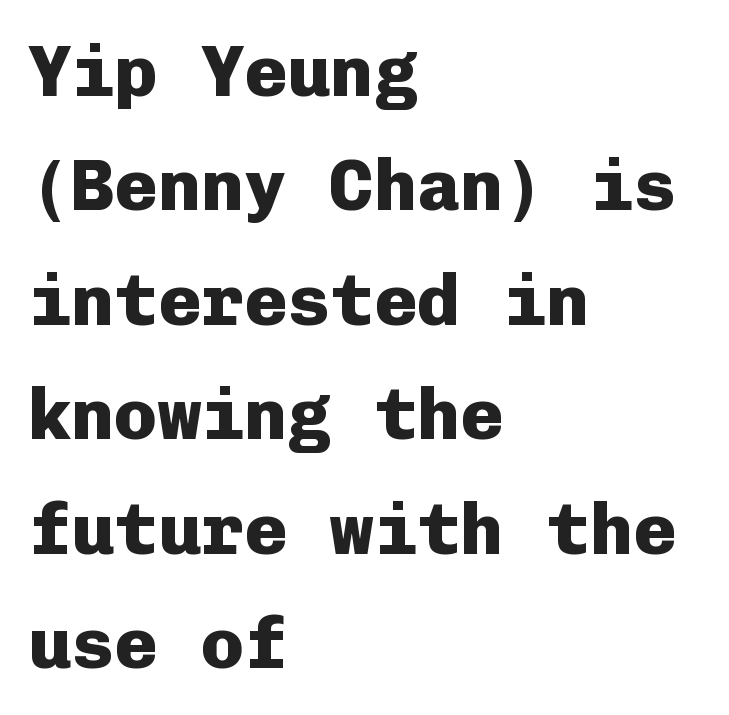
The image shows 72 px heavy sans-serif type, upright, monospaced; set left-aligned, normal line spacing (1.59x), normal letter spacing, not underlined; low stroke contrast and a medium x-height.
